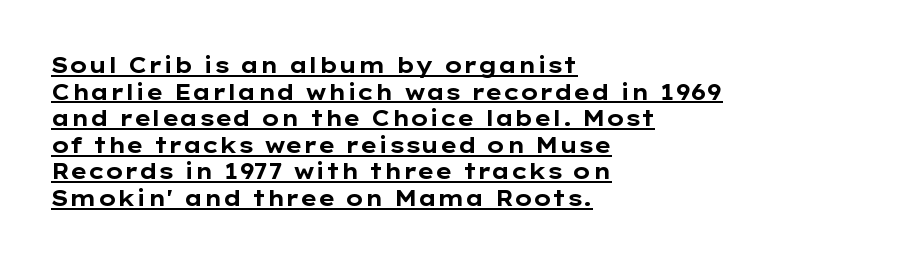
The image shows 22 px bold type, upright; set left-aligned, line spacing 1.21x, normal letter spacing, underlined.
